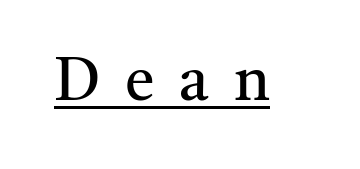
Each letter keeps its own natural width here, so spacing adapts to shape. This sample uses a serif face. Rendered with straight, roman letterforms. Someone cranked the tracking dial way up on this one. The glyphs are accompanied by a horizontal stroke just below them.
